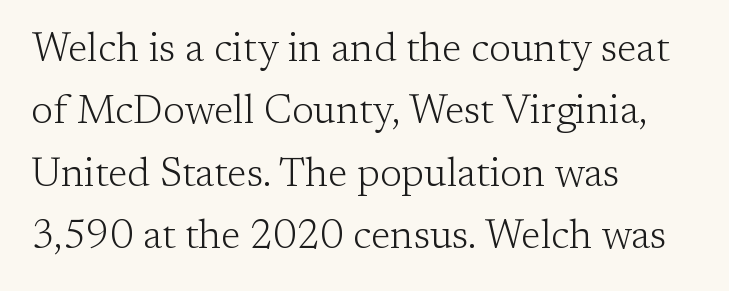
{"serif": "yes", "italic": "no", "bold": "no", "weight": "light", "width": "normal", "stroke_contrast": "low", "x_height": "medium", "monospaced": "no", "underline": "no", "align": "left", "line_spacing": "normal", "line_spacing_ratio": 1.56, "letter_spacing": "normal", "letter_spacing_em": 0.0, "glyph_px": 40}
